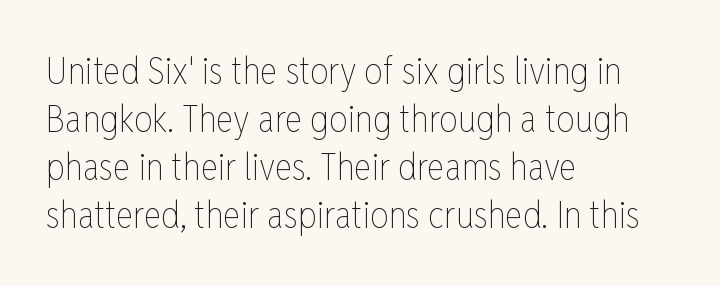
Q: Is the text bold? A: No.
Q: Is the text italic (slanted)? A: No, it is upright.
Q: Is the text underlined? A: No.
Q: How is the paragraph aligned? A: Left-aligned.
Q: Is the spacing between letters normal or unusually wide? A: Normal.
Q: Is the spacing between lines tight, normal or loose? A: Normal.
Q: Width (condensed, normal, or wide)? A: Condensed.
Q: Stroke contrast? A: Low.
Q: x-height? A: Medium.
Q: Monospaced? A: No.
